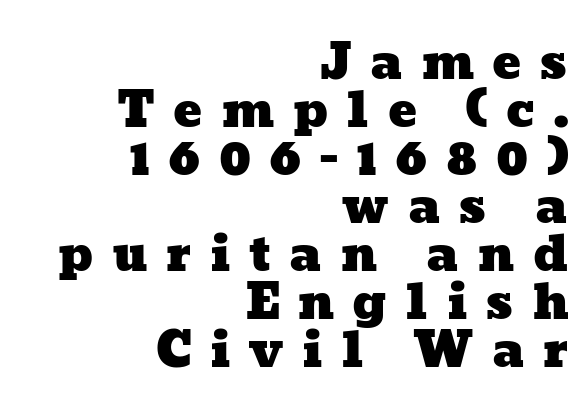
Q: Is the text underlined? A: No.
Q: How is the paragraph aligned? A: Right-aligned.
Q: Is the spacing between letters normal or unusually wide? A: Unusually wide.
Q: Is the spacing between lines tight, normal or loose? A: Tight.
Q: Width (condensed, normal, or wide)? A: Wide.
Q: Stroke contrast? A: Low.
Q: x-height? A: Medium.
Q: Monospaced? A: No.
